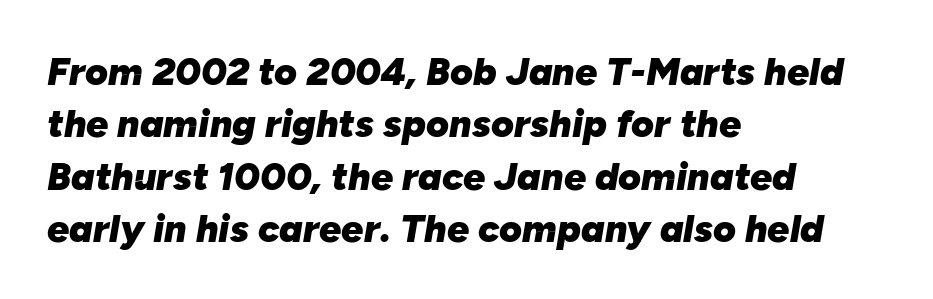
Students, note that the glyphs here touch the page at normal intervals. This sample keeps an unexceptional amount of space between lines. Posture: slanted. Any mark beneath the type? The region is blank. On the weight axis this lands at bold, roughly 700.
